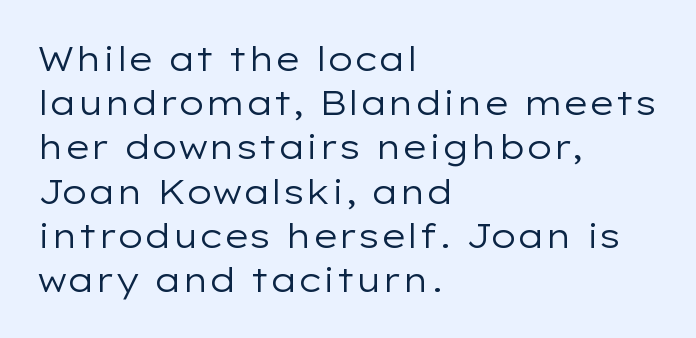
{"serif": "no", "italic": "no", "bold": "no", "weight": "regular", "width": "wide", "stroke_contrast": "low", "x_height": "medium", "monospaced": "no", "underline": "no", "align": "left", "line_spacing": "normal", "line_spacing_ratio": 1.3, "letter_spacing": "normal", "letter_spacing_em": 0.0, "glyph_px": 34}
